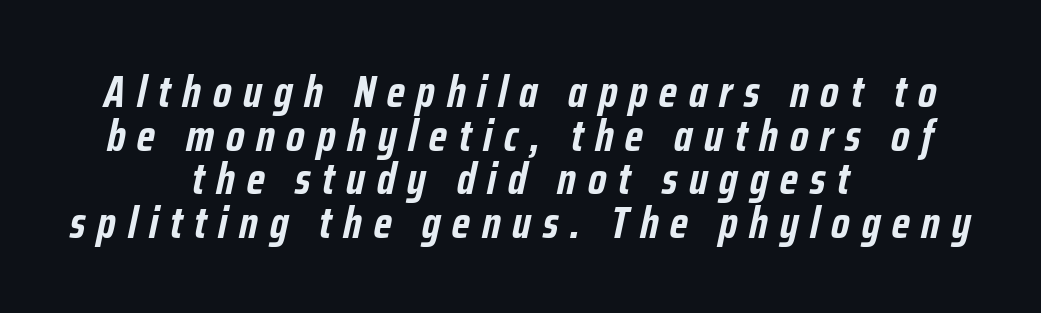
The image shows 45 px semibold, condensed type, italic (leaning right); set centered, tight line spacing (0.97x), unusually wide letter spacing (+0.26 em), not underlined; low stroke contrast and a medium x-height.
